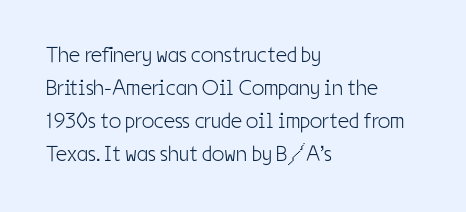
{"italic": "no", "bold": "no", "underline": "no", "align": "left", "line_spacing": "normal", "line_spacing_ratio": 1.5, "letter_spacing": "normal", "letter_spacing_em": 0.0, "glyph_px": 22}
